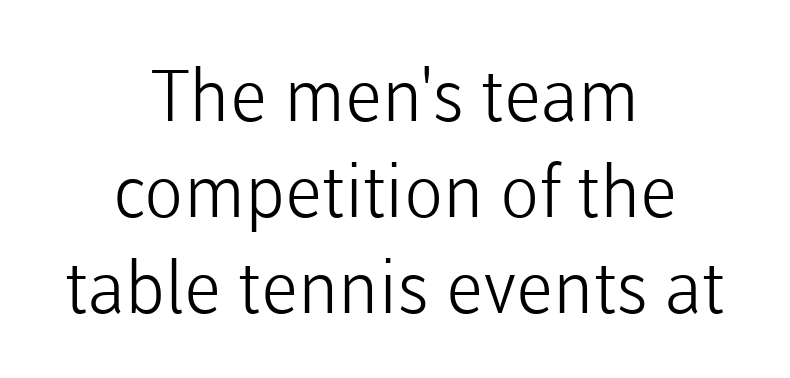
{"serif": "no", "italic": "no", "bold": "no", "weight": "light", "width": "normal", "stroke_contrast": "low", "x_height": "medium", "monospaced": "no", "underline": "no", "align": "center", "line_spacing": "normal", "line_spacing_ratio": 1.33, "letter_spacing": "normal", "letter_spacing_em": 0.0, "glyph_px": 72}
